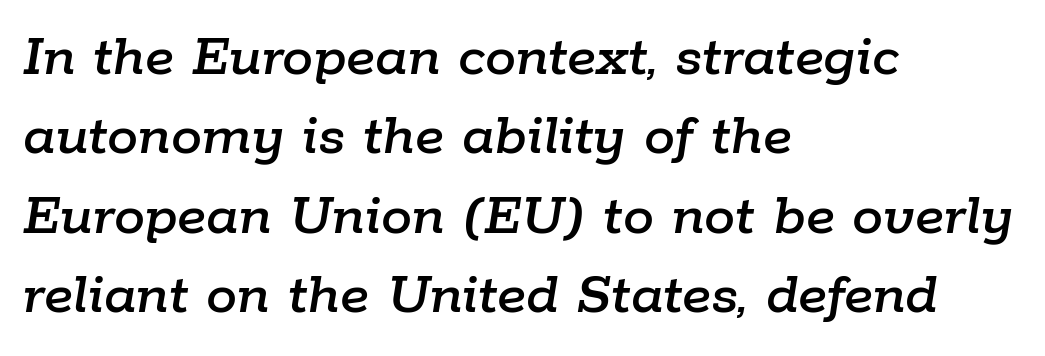
Regarding leading, the lines here are spaced in the standard way. The typography opts for an oblique posture over an upright one. Character widths vary here, with narrow letters taking less room than wide ones. Underline: absent.
